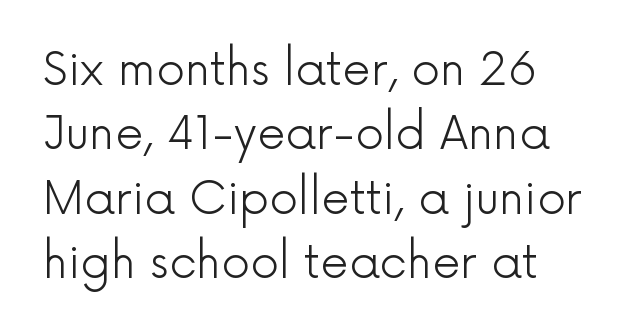
{"serif": "no", "italic": "no", "bold": "no", "weight": "light", "width": "normal", "x_height": "medium", "monospaced": "no", "underline": "no", "line_spacing": "normal", "line_spacing_ratio": 1.43, "letter_spacing": "normal", "letter_spacing_em": 0.0, "glyph_px": 45}
